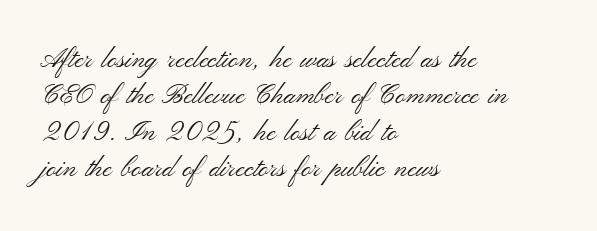
Q: Is the text bold? A: No.
Q: Is the text italic (slanted)? A: Yes.
Q: Is the text underlined? A: No.
Q: How is the paragraph aligned? A: Left-aligned.
Q: Is the spacing between letters normal or unusually wide? A: Normal.
Q: Is the spacing between lines tight, normal or loose? A: Normal.
